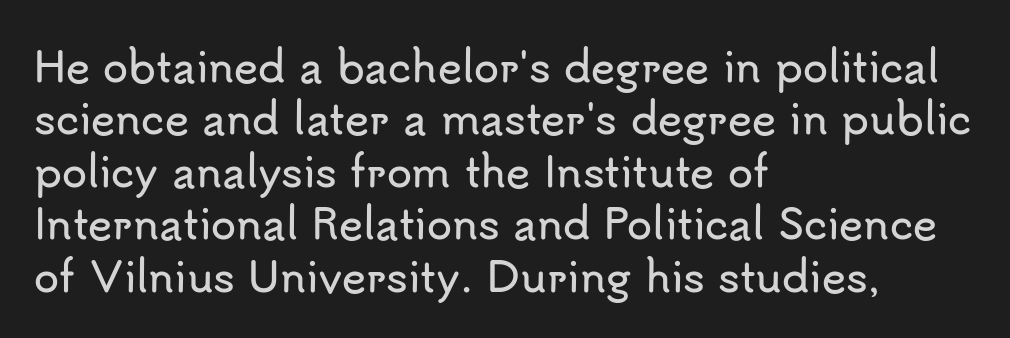
Q: Is the text italic (slanted)? A: No, it is upright.
Q: Is the typeface a serif or a sans-serif typeface? A: Sans-serif.
Q: Is the text underlined? A: No.
Q: How is the paragraph aligned? A: Left-aligned.
Q: Is the spacing between letters normal or unusually wide? A: Normal.
Q: Is the spacing between lines tight, normal or loose? A: Normal.
Q: Width (condensed, normal, or wide)? A: Normal.
Q: Stroke contrast? A: Low.
Q: x-height? A: Small.
Q: Monospaced? A: No.
